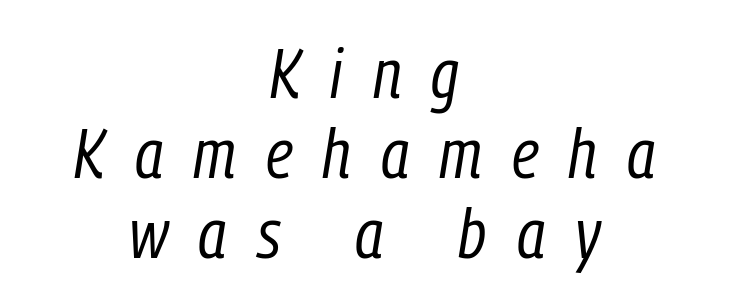
{"italic": "yes", "lean": "right", "slant_degrees": 9, "bold": "no", "weight": "regular", "width": "condensed", "stroke_contrast": "low", "x_height": "medium", "monospaced": "no", "underline": "no", "align": "center", "line_spacing": "tight", "line_spacing_ratio": 1.14, "letter_spacing": "wide", "letter_spacing_em": 0.43, "glyph_px": 70}
